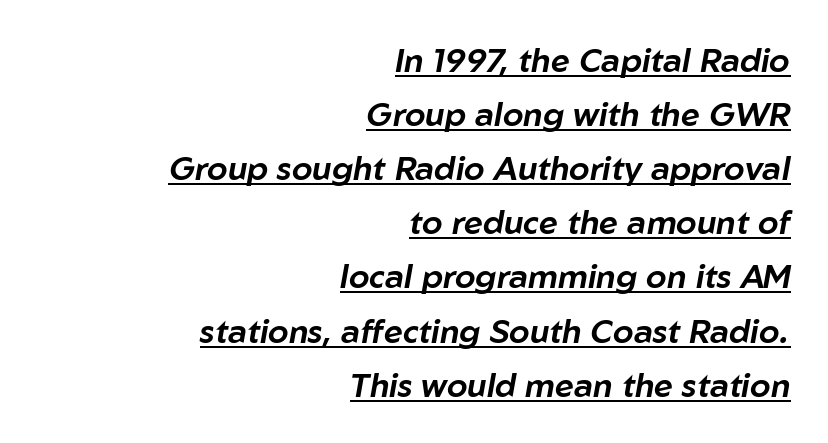
Q: Is the text italic (slanted)? A: Yes, it leans right by about 10 degrees.
Q: Is the text underlined? A: Yes.
Q: How is the paragraph aligned? A: Right-aligned.
Q: Is the spacing between letters normal or unusually wide? A: Normal.
Q: Is the spacing between lines tight, normal or loose? A: Normal.
Q: Width (condensed, normal, or wide)? A: Normal.
Q: Stroke contrast? A: Low.
Q: x-height? A: Medium.
Q: Monospaced? A: No.
